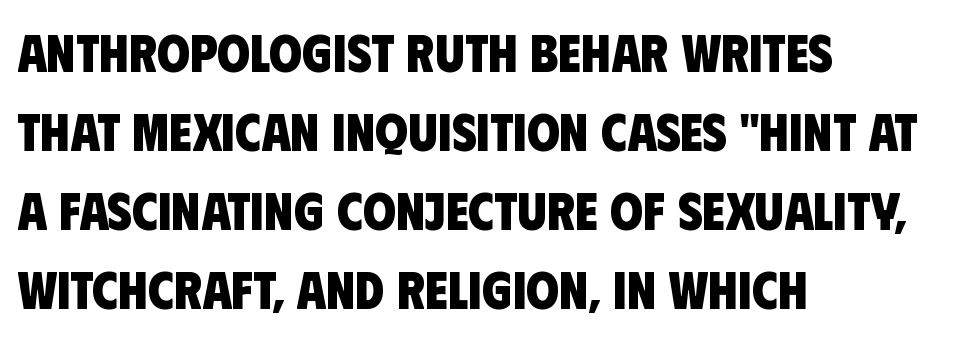
{"serif": "no", "bold": "yes", "weight": "heavy", "width": "condensed", "stroke_contrast": "low", "x_height": "large", "monospaced": "no", "underline": "no", "align": "left", "line_spacing": "normal", "line_spacing_ratio": 1.49, "letter_spacing": "normal", "letter_spacing_em": 0.0, "glyph_px": 53}
